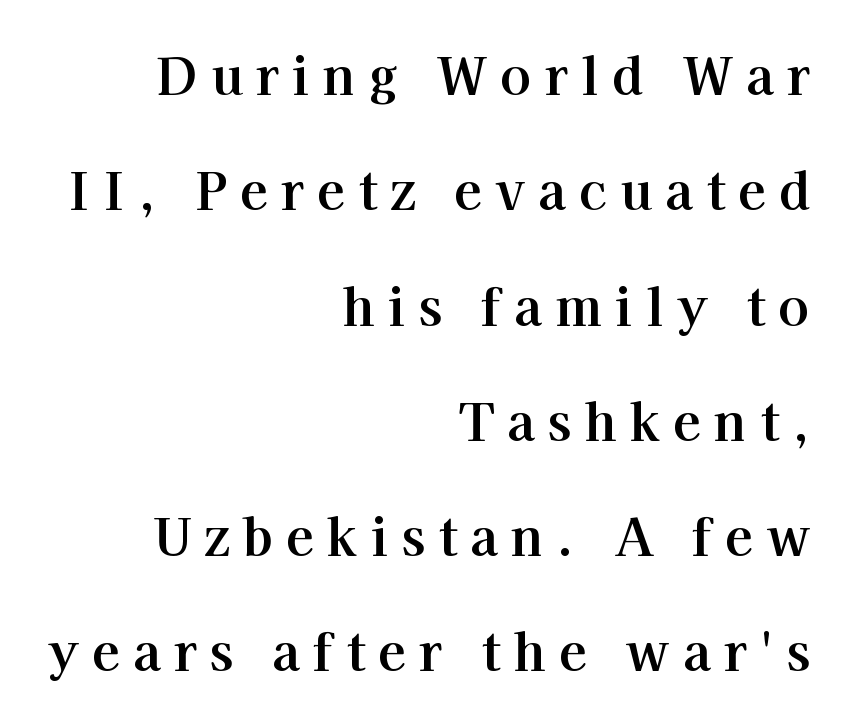
Q: Is the text bold? A: Yes.
Q: Is the text italic (slanted)? A: No, it is upright.
Q: Is the typeface a serif or a sans-serif typeface? A: Serif.
Q: Is the text underlined? A: No.
Q: How is the paragraph aligned? A: Right-aligned.
Q: Is the spacing between letters normal or unusually wide? A: Unusually wide.
Q: Is the spacing between lines tight, normal or loose? A: Loose.
Q: Width (condensed, normal, or wide)? A: Normal.
Q: Stroke contrast? A: High.
Q: x-height? A: Medium.
Q: Monospaced? A: No.
